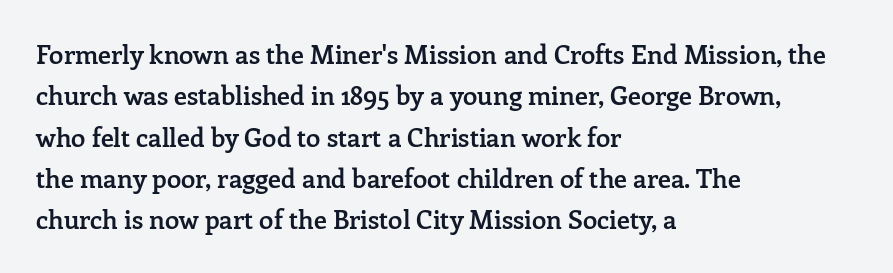
{"italic": "no", "bold": "semi", "underline": "no", "align": "left", "line_spacing": "normal", "line_spacing_ratio": 1.59, "letter_spacing": "normal", "letter_spacing_em": 0.0, "glyph_px": 26}
